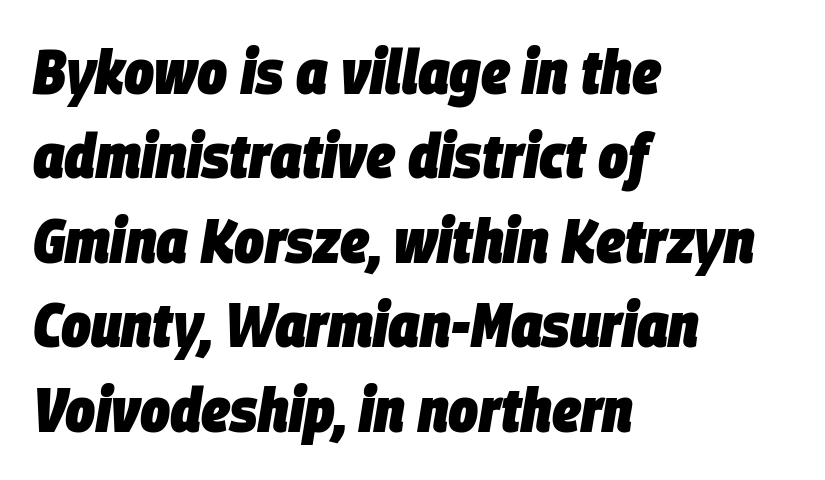
Q: Is the text bold? A: Yes.
Q: Is the text italic (slanted)? A: Yes, it leans right by about 9 degrees.
Q: Is the text underlined? A: No.
Q: How is the paragraph aligned? A: Left-aligned.
Q: Is the spacing between letters normal or unusually wide? A: Normal.
Q: Is the spacing between lines tight, normal or loose? A: Normal.
Q: Width (condensed, normal, or wide)? A: Condensed.
Q: Stroke contrast? A: Low.
Q: x-height? A: Large.
Q: Monospaced? A: No.
